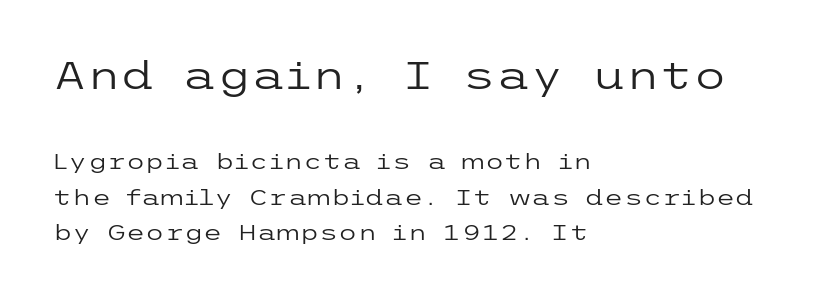
Plain, unruled lines of type. What stands out about the letter spacing? Nothing — it is the standard amount. Rows of type keep a routine distance in the vertical direction. This is roman type, the default non-slanted kind. The passage shown is not bold in any degree.
